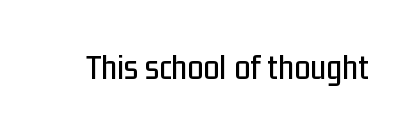
Q: Is the text italic (slanted)? A: No, it is upright.
Q: Is the typeface a serif or a sans-serif typeface? A: Sans-serif.
Q: Is the text underlined? A: No.
Q: Is the spacing between letters normal or unusually wide? A: Normal.
Q: Width (condensed, normal, or wide)? A: Condensed.
Q: Stroke contrast? A: Low.
Q: x-height? A: Medium.
Q: Monospaced? A: No.
